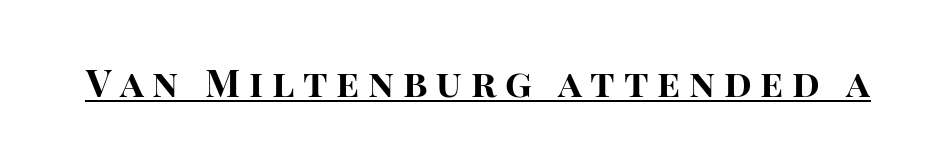
{"serif": "no", "italic": "no", "bold": "yes", "weight": "bold", "width": "normal", "stroke_contrast": "high", "x_height": "large", "monospaced": "no", "underline": "yes", "letter_spacing": "wide", "letter_spacing_em": 0.23, "glyph_px": 38}
